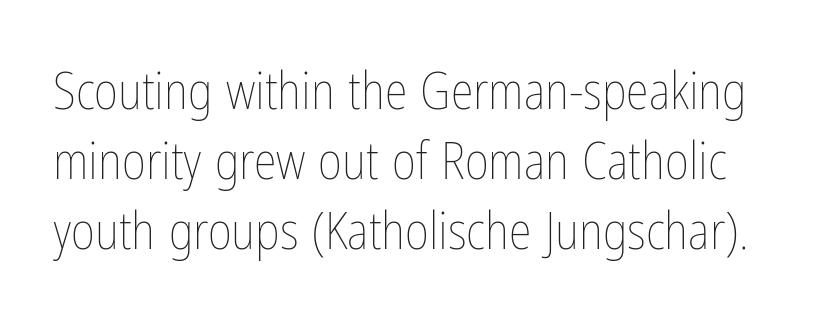
Q: Is the text bold? A: No.
Q: Is the text italic (slanted)? A: No, it is upright.
Q: Is the text underlined? A: No.
Q: Is the spacing between letters normal or unusually wide? A: Normal.
Q: Is the spacing between lines tight, normal or loose? A: Normal.
Q: Width (condensed, normal, or wide)? A: Condensed.
Q: Stroke contrast? A: Low.
Q: x-height? A: Medium.
Q: Monospaced? A: No.
